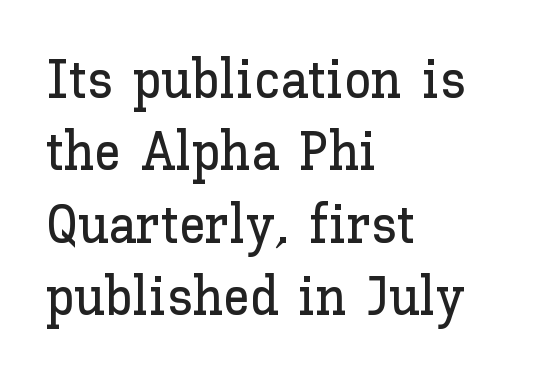
Nothing unusual about the tracking: characters are spaced as the font intends. Glance below the letters and you will spot only blank space. These lines are set flush left with a ragged right edge. What's the leading like? Ordinary, nothing unusual.
